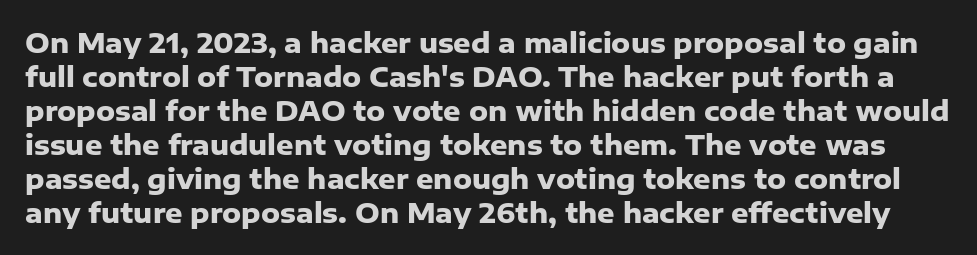
The image shows 27 px bold type, upright; set normal line spacing (1.26x), normal letter spacing, not underlined.
